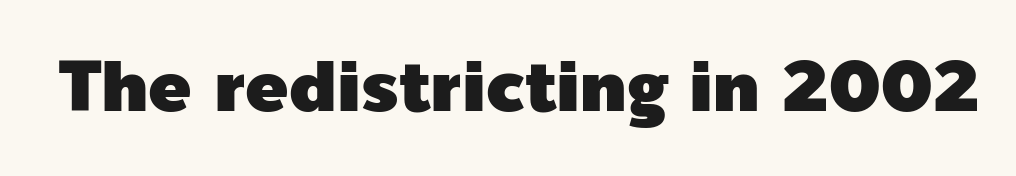
The image shows 72 px sans-serif type, upright; set normal letter spacing, not underlined; a medium x-height.
